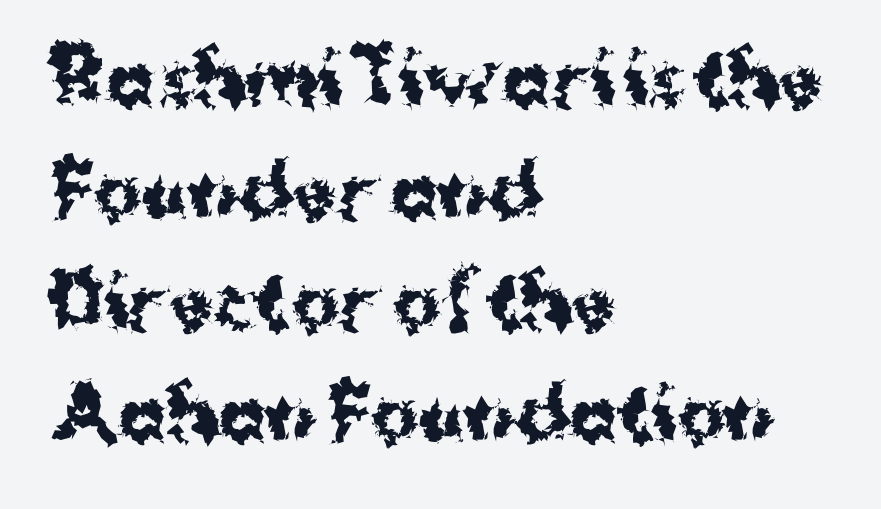
The image shows 72 px bold sans-serif type, upright; set left-aligned, normal line spacing (1.55x), normal letter spacing, not underlined; medium stroke contrast and a medium x-height.
